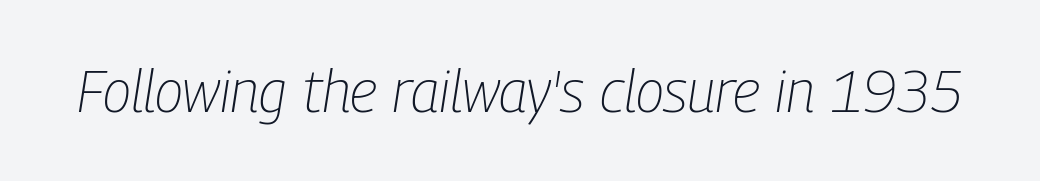
The image shows 58 px light, condensed type, italic (leaning right); set normal letter spacing, not underlined; low stroke contrast and a medium x-height.
